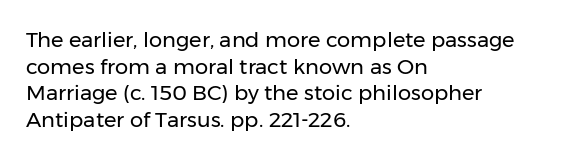
The image shows 21 px text type, upright; set left-aligned, normal line spacing (1.27x), normal letter spacing, not underlined.
